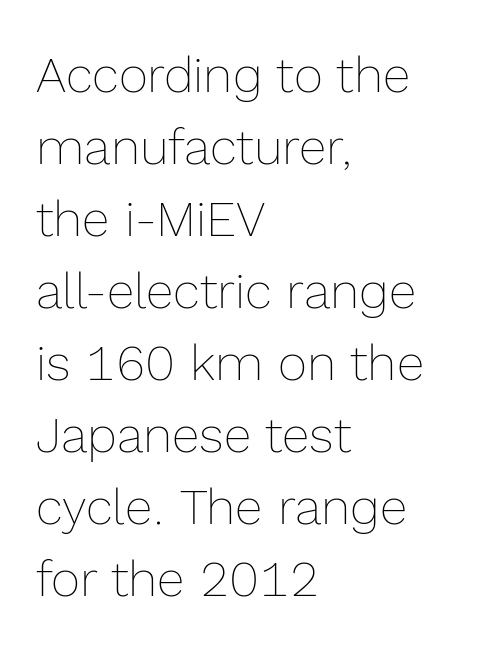
Q: Is the text bold? A: No.
Q: Is the text italic (slanted)? A: No, it is upright.
Q: Is the text underlined? A: No.
Q: How is the paragraph aligned? A: Left-aligned.
Q: Is the spacing between letters normal or unusually wide? A: Normal.
Q: Is the spacing between lines tight, normal or loose? A: Normal.
Q: Width (condensed, normal, or wide)? A: Normal.
Q: x-height? A: Medium.
Q: Monospaced? A: No.
